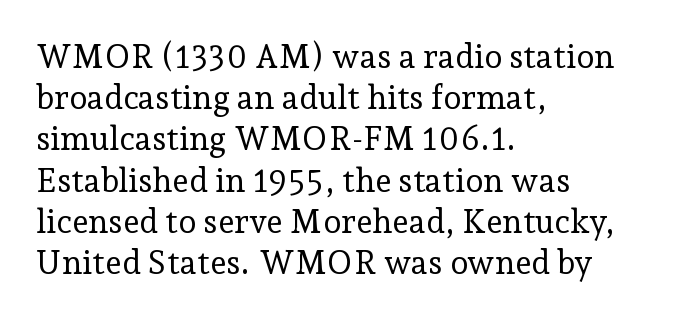
{"serif": "yes", "italic": "no", "bold": "no", "weight": "regular", "width": "normal", "stroke_contrast": "low", "x_height": "medium", "monospaced": "no", "underline": "no", "align": "left", "line_spacing": "normal", "line_spacing_ratio": 1.25, "letter_spacing": "normal", "letter_spacing_em": 0.0, "glyph_px": 33}
